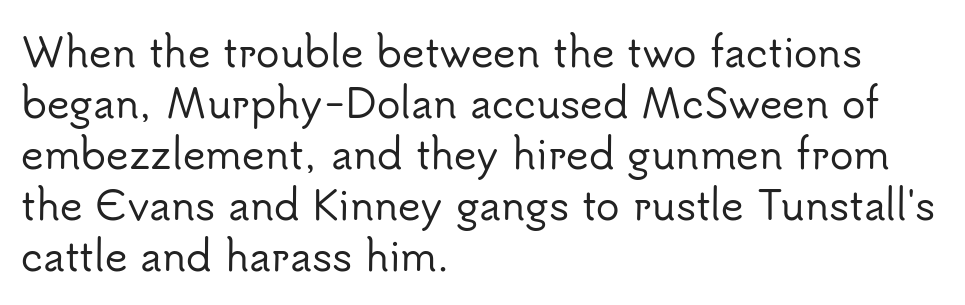
Words appear dense and cohesive because spacing is normal. If you drew a ruler down the left edge, every line would touch it. Proportional: the letters do not fall into vertical columns. These lines are composed in type without serifs. Every stem runs plumb, perpendicular to the baseline.
